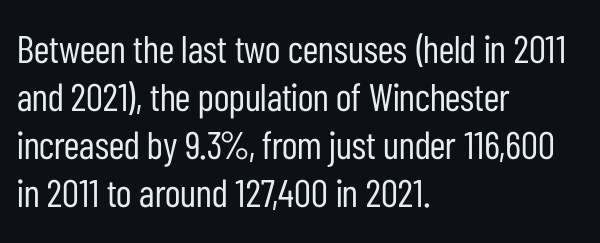
Q: Is the text bold? A: No.
Q: Is the text italic (slanted)? A: No, it is upright.
Q: Is the typeface a serif or a sans-serif typeface? A: Sans-serif.
Q: Is the text underlined? A: No.
Q: How is the paragraph aligned? A: Left-aligned.
Q: Is the spacing between letters normal or unusually wide? A: Normal.
Q: Width (condensed, normal, or wide)? A: Condensed.
Q: Stroke contrast? A: Low.
Q: x-height? A: Medium.
Q: Monospaced? A: No.
